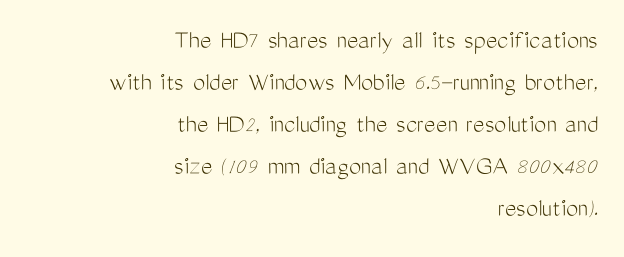
The image shows 27 px text type, upright; set right-aligned, normal line spacing (1.56x), normal letter spacing, not underlined.
